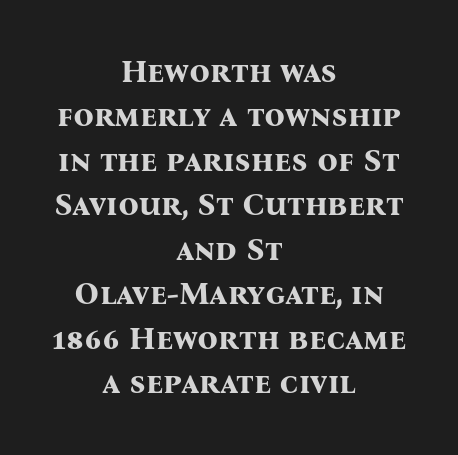
Glance below the letters and you will spot only blank space. The designer went with a serif here, giving each stem small feet. The vertical gap from one line to the next is medium. In terms of weight, the rendering is a true, heavy bold. The paragraph has two soft edges and a firm central axis.
